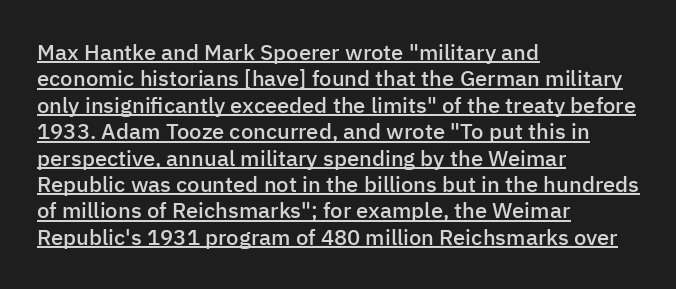
The rendering anchors every line to the left-hand side. This sample uses an upright cut, with every glyph sitting square on the baseline. Underline: present. Look at the stroke-to-counter ratio: somewhat heavy, a semibold. The letters sit at their default tracking, neither squeezed nor spread.
